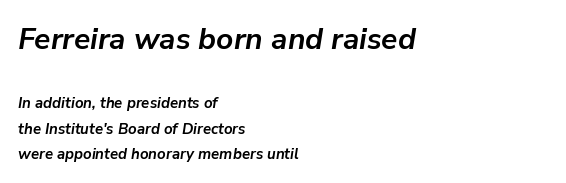
Q: Is the text bold? A: Yes.
Q: Is the text italic (slanted)? A: Yes, it leans right by about 9 degrees.
Q: Is the text underlined? A: No.
Q: How is the paragraph aligned? A: Left-aligned.
Q: Is the spacing between letters normal or unusually wide? A: Normal.
Q: Is the spacing between lines tight, normal or loose? A: Normal.
Q: Which block of text is set in a larger size, the first (top) or the second (bottom)? A: The first (top) one.
Q: Width (condensed, normal, or wide)? A: Normal.
Q: Stroke contrast? A: Low.
Q: x-height? A: Medium.
Q: Monospaced? A: No.
